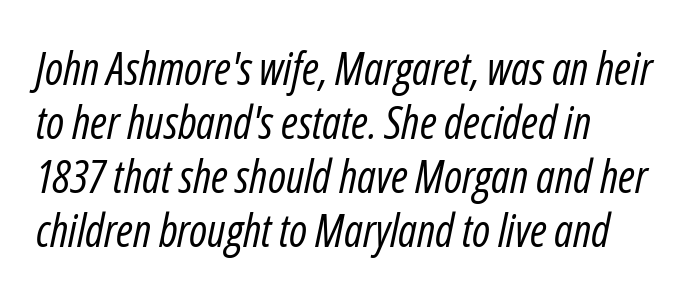
The text carries the slant typical of an italic or oblique font. Clear beneath every line of the passage. Heft: none added — not bold. The letters advance in unequal steps, a hallmark of proportional type. A student would call this left alignment; a typographer would say flush left, rag right.
